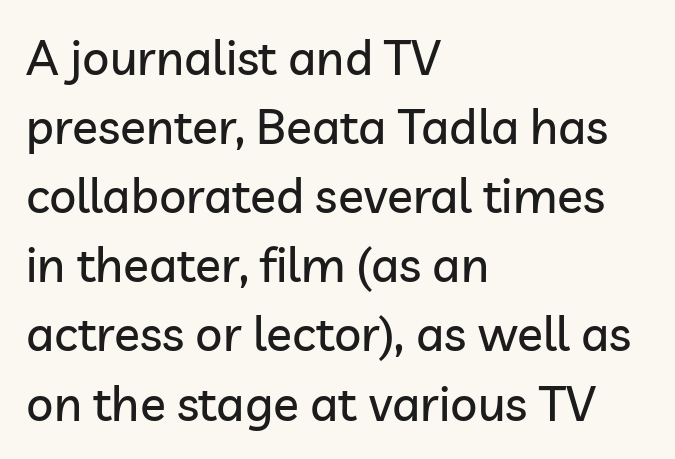
In CSS terms this would be text-align: left. Quick note: not italic, upright. In terms of letterform style, serifs are entirely absent. The foot of each line stays bare and open. Quick note: interline space is typical.
